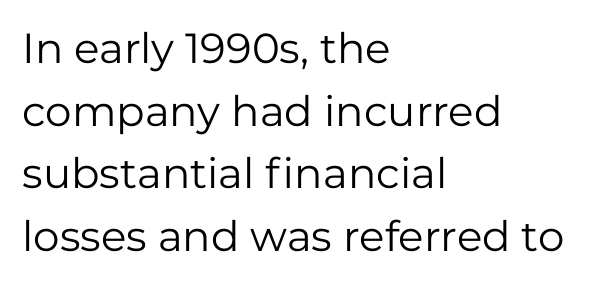
Q: Is the text bold? A: No.
Q: Is the text italic (slanted)? A: No, it is upright.
Q: Is the typeface a serif or a sans-serif typeface? A: Sans-serif.
Q: Is the text underlined? A: No.
Q: How is the paragraph aligned? A: Left-aligned.
Q: Is the spacing between letters normal or unusually wide? A: Normal.
Q: Is the spacing between lines tight, normal or loose? A: Normal.
Q: Width (condensed, normal, or wide)? A: Normal.
Q: Stroke contrast? A: Low.
Q: x-height? A: Medium.
Q: Monospaced? A: No.
